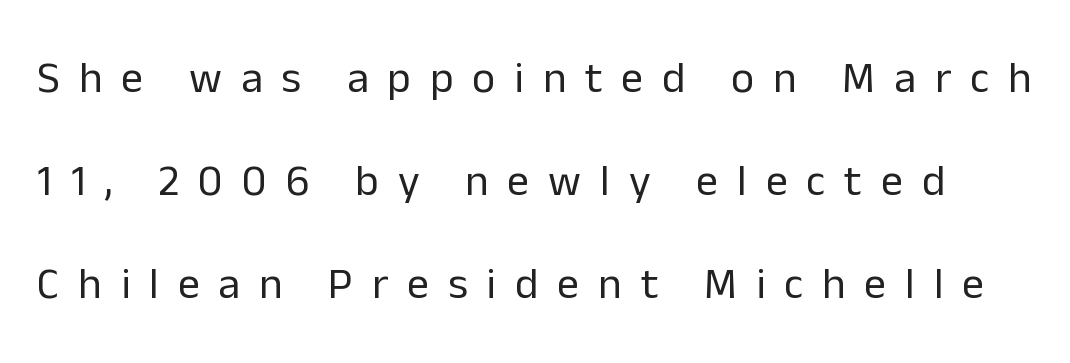
{"serif": "no", "italic": "no", "bold": "no", "weight": "regular", "width": "normal", "stroke_contrast": "low", "x_height": "medium", "monospaced": "no", "underline": "no", "line_spacing": "loose", "line_spacing_ratio": 2.34, "letter_spacing": "wide", "letter_spacing_em": 0.43, "glyph_px": 44}
